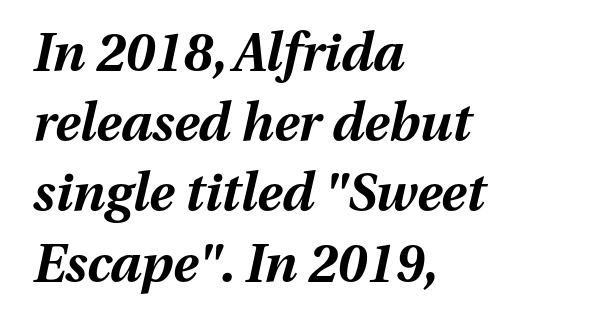
The image shows 52 px bold type, italic (leaning right); set left-aligned, normal line spacing (1.35x), normal letter spacing, not underlined; medium stroke contrast and a medium x-height.
